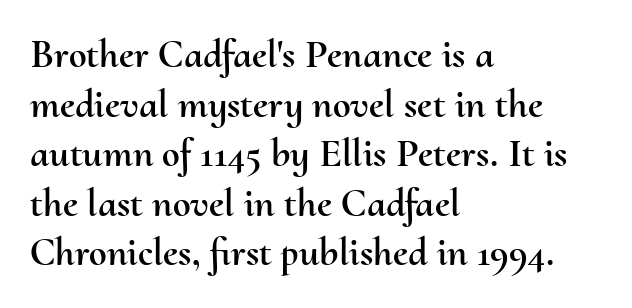
{"italic": "no", "width": "normal", "stroke_contrast": "medium", "x_height": "small", "monospaced": "no", "underline": "no", "align": "left", "line_spacing_ratio": 1.24, "letter_spacing": "normal", "letter_spacing_em": 0.0, "glyph_px": 40}
